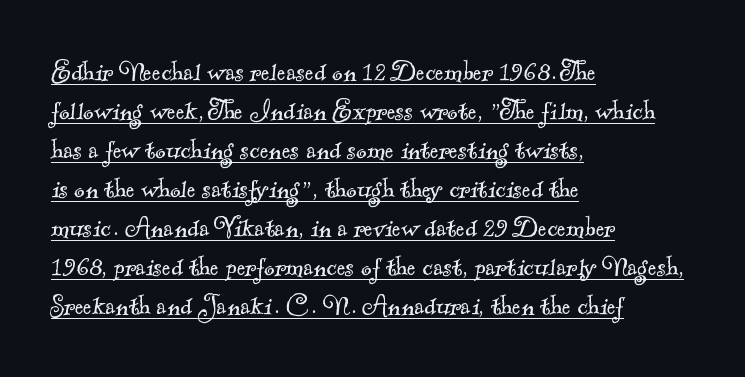
{"serif": "yes", "bold": "no", "weight": "light", "width": "normal", "x_height": "small", "monospaced": "no", "underline": "yes", "align": "left", "line_spacing_ratio": 1.22, "letter_spacing": "normal", "letter_spacing_em": 0.0, "glyph_px": 32}
